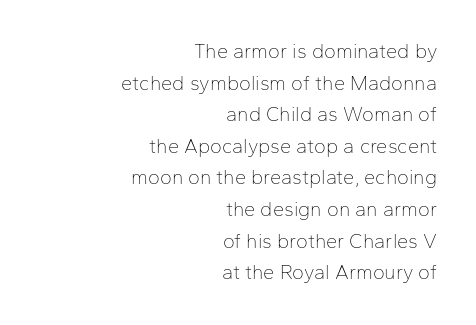
{"italic": "no", "bold": "no", "underline": "no", "align": "right", "line_spacing": "normal", "line_spacing_ratio": 1.58, "letter_spacing": "normal", "letter_spacing_em": 0.0, "glyph_px": 20}
